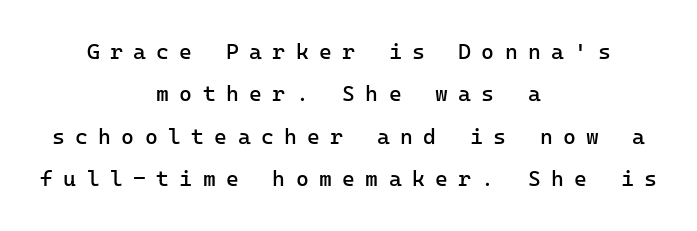
{"italic": "no", "bold": "no", "underline": "no", "align": "center", "line_spacing": "loose", "line_spacing_ratio": 1.93, "letter_spacing": "wide", "letter_spacing_em": 0.47, "glyph_px": 22}
